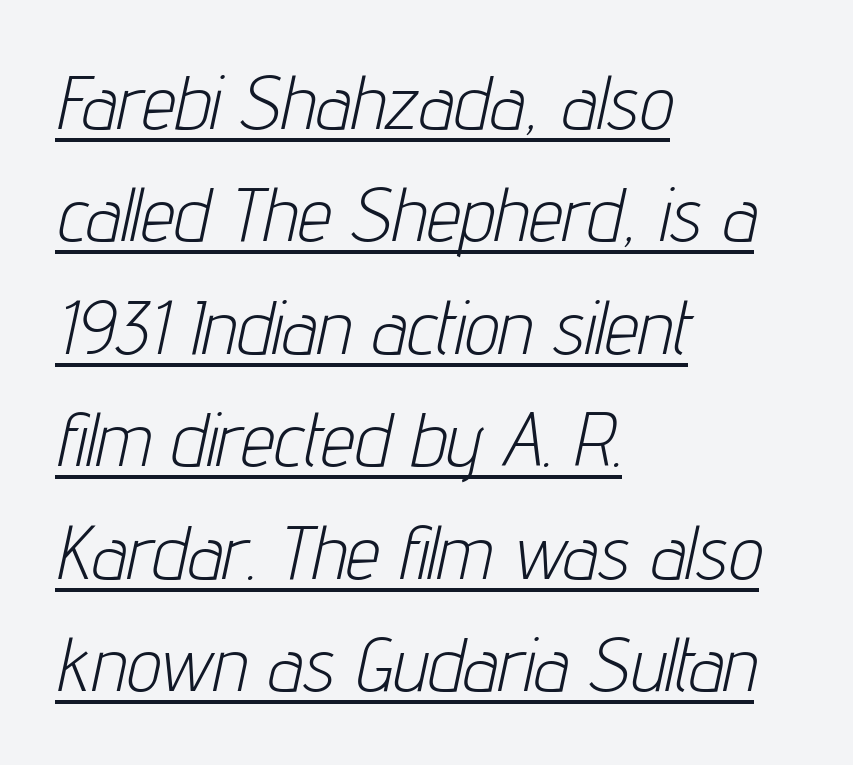
Proportional: the letters do not fall into vertical columns. One-word summary of the alignment: left. No extra ink here — the face is not bold. These lines sit exactly where default settings would place them. Characters follow at the spacing the type designer built in.
